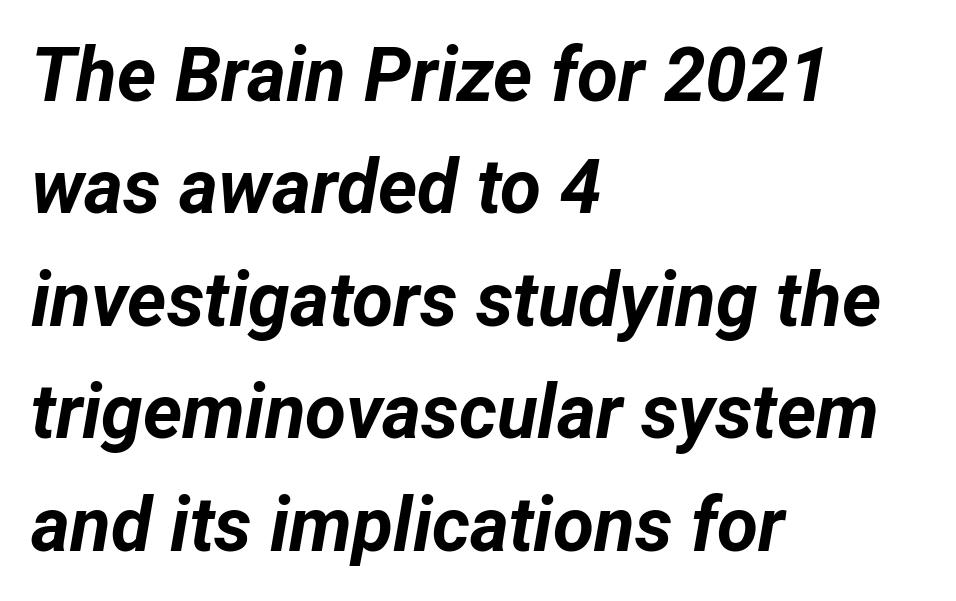
Q: Is the text bold? A: Yes.
Q: Is the text italic (slanted)? A: Yes, it leans right by about 12 degrees.
Q: Is the text underlined? A: No.
Q: How is the paragraph aligned? A: Left-aligned.
Q: Is the spacing between letters normal or unusually wide? A: Normal.
Q: Is the spacing between lines tight, normal or loose? A: Normal.
Q: Width (condensed, normal, or wide)? A: Normal.
Q: Stroke contrast? A: Low.
Q: x-height? A: Medium.
Q: Monospaced? A: No.
